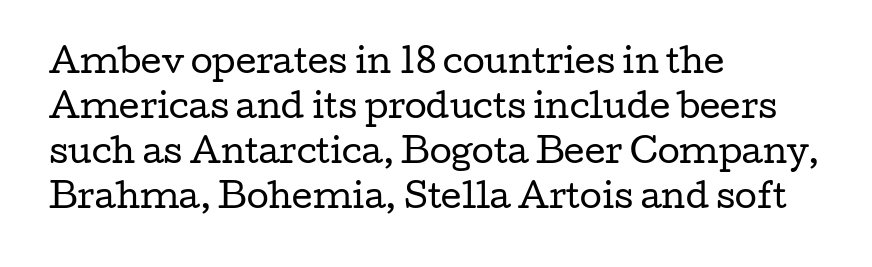
{"serif": "yes", "italic": "no", "bold": "no", "weight": "regular", "width": "wide", "stroke_contrast": "low", "x_height": "medium", "monospaced": "no", "underline": "no", "align": "left", "line_spacing": "normal", "line_spacing_ratio": 1.41, "letter_spacing": "normal", "letter_spacing_em": 0.0, "glyph_px": 32}
